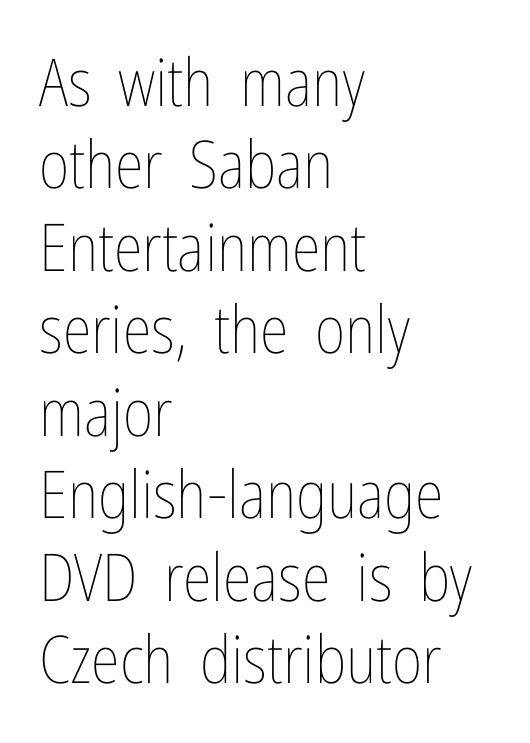
The image shows 66 px thin, condensed type, upright; set left-aligned, normal line spacing (1.25x), normal letter spacing, not underlined; low stroke contrast and a medium x-height.
